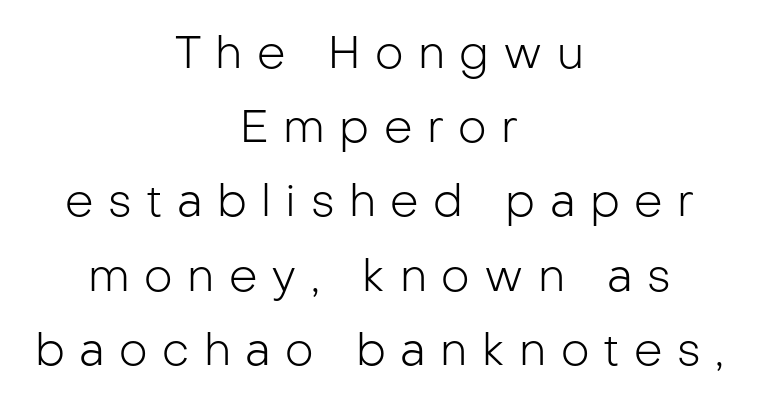
The image shows 45 px light sans-serif type, upright; set centered, normal line spacing (1.65x), unusually wide letter spacing (+0.32 em), not underlined; low stroke contrast and a medium x-height.
